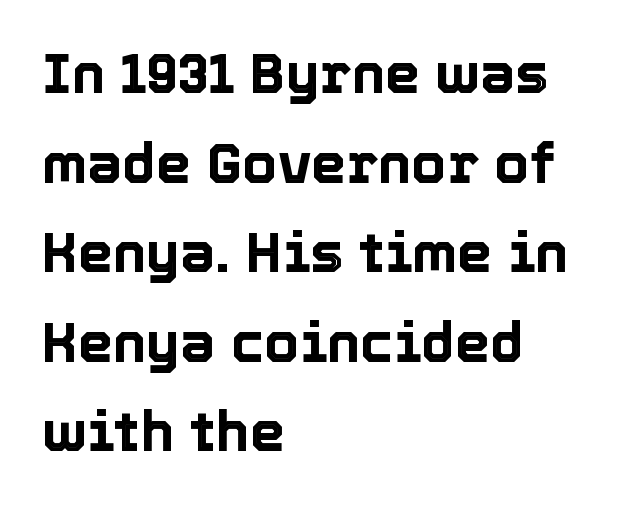
Each row of text sits above clean, open space. Is this a fixed-width face? No — the glyphs have proportional, varying widths. The passage shown has conventional tracking throughout. Reading down the column, the eye jumps a familiar distance to each next line. This is roman type, the default non-slanted kind. Left-aligned paragraph, ragged on the right.
